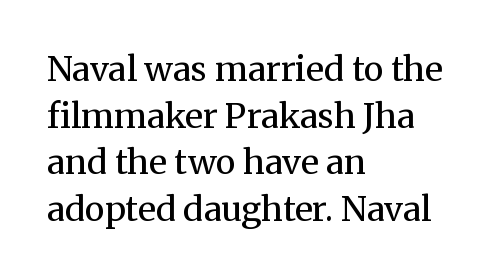
{"serif": "yes", "italic": "no", "bold": "no", "weight": "regular", "width": "normal", "stroke_contrast": "medium", "x_height": "medium", "monospaced": "no", "underline": "no", "align": "left", "line_spacing": "normal", "line_spacing_ratio": 1.37, "letter_spacing": "normal", "letter_spacing_em": 0.0, "glyph_px": 34}
